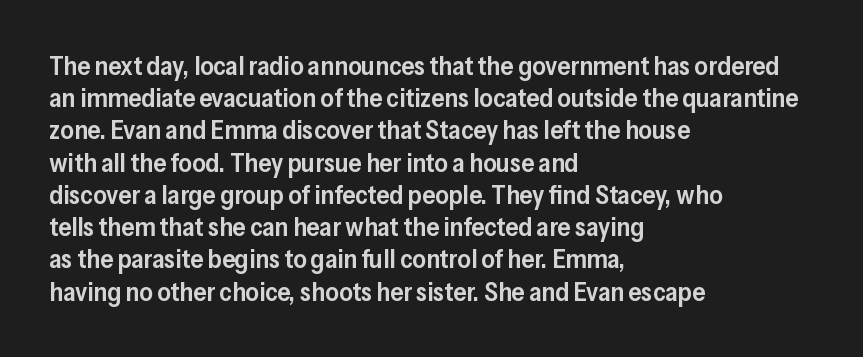
The image shows 26 px text type, upright; set left-aligned, line spacing 1.24x, normal letter spacing, not underlined.
